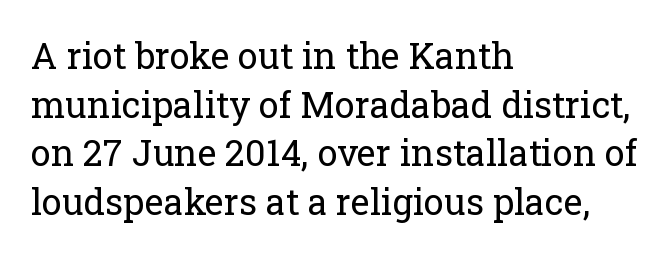
How would I describe the line gaps? Plain and ordinary. Classification — serif. Has an underline been added? It has not. Which margin do the lines hug? The left one — the right edge is uneven. Characters follow at the spacing the type designer built in.
